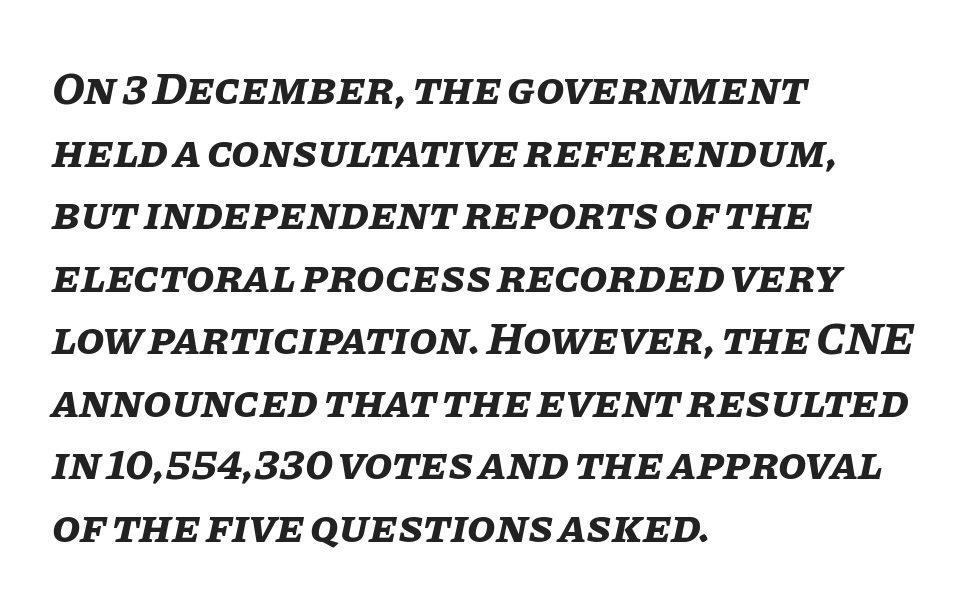
The image shows 46 px bold type, italic (leaning right); set left-aligned, normal line spacing (1.36x), normal letter spacing, not underlined; low stroke contrast and a large x-height.
